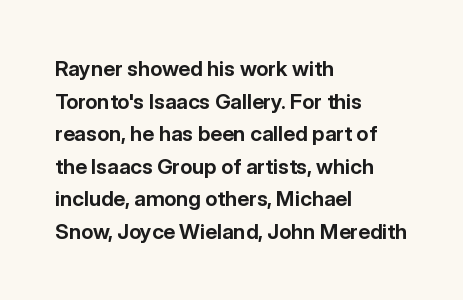
The rendering anchors every line to the left-hand side. In terms of posture, this sample is upright. This sample uses plain, unmodified letter spacing. The gap between lines stays unmarked.
